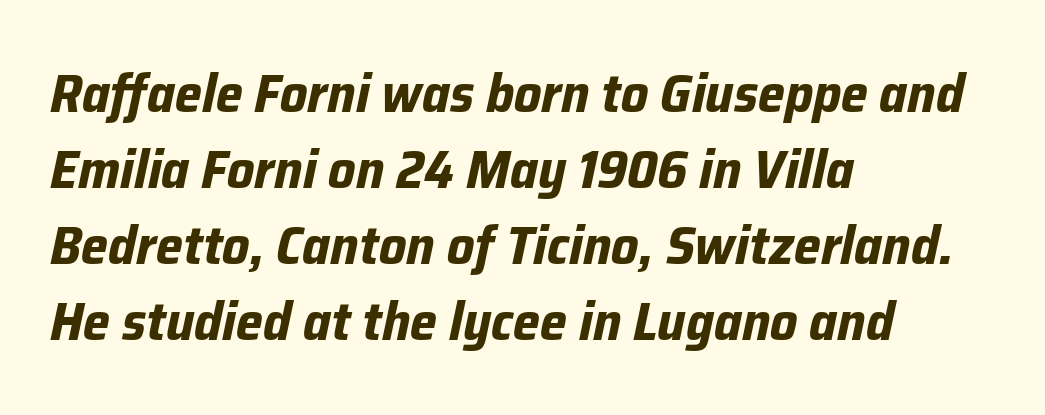
Q: Is the text bold? A: Yes.
Q: Is the text italic (slanted)? A: Yes, it leans right by about 12 degrees.
Q: Is the text underlined? A: No.
Q: How is the paragraph aligned? A: Left-aligned.
Q: Is the spacing between letters normal or unusually wide? A: Normal.
Q: Is the spacing between lines tight, normal or loose? A: Normal.
Q: Width (condensed, normal, or wide)? A: Normal.
Q: Stroke contrast? A: Low.
Q: x-height? A: Medium.
Q: Monospaced? A: No.
